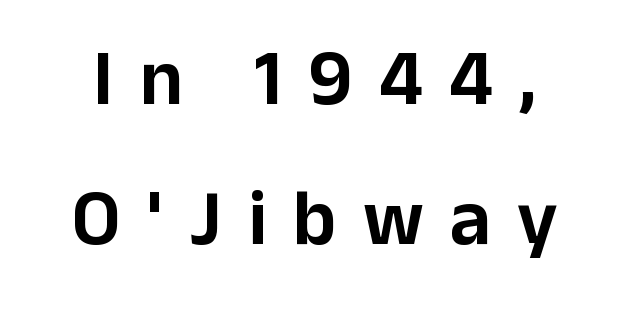
Q: Is the text italic (slanted)? A: No, it is upright.
Q: Is the typeface a serif or a sans-serif typeface? A: Sans-serif.
Q: Is the text underlined? A: No.
Q: Is the spacing between letters normal or unusually wide? A: Unusually wide.
Q: Width (condensed, normal, or wide)? A: Normal.
Q: Stroke contrast? A: Low.
Q: x-height? A: Medium.
Q: Monospaced? A: No.
